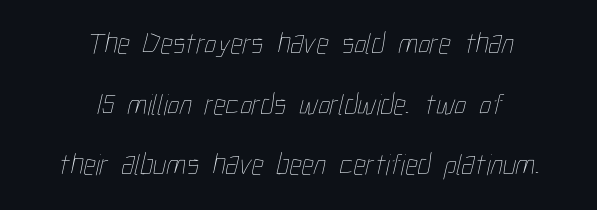
The image shows 30 px thin, condensed type; set centered, loose line spacing (2.02x), normal letter spacing, not underlined; low stroke contrast and a medium x-height.
